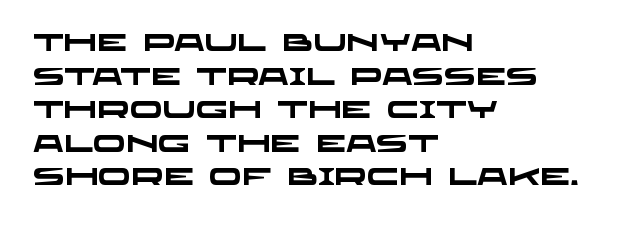
Emphasis by weight is at full strength: bold. Clear beneath every line of the passage. The tracking reads as untouched default to a designer's eye. Horizontal bands of white between lines are of average thickness. Caption: multi-line text, flush left, ragged right.
